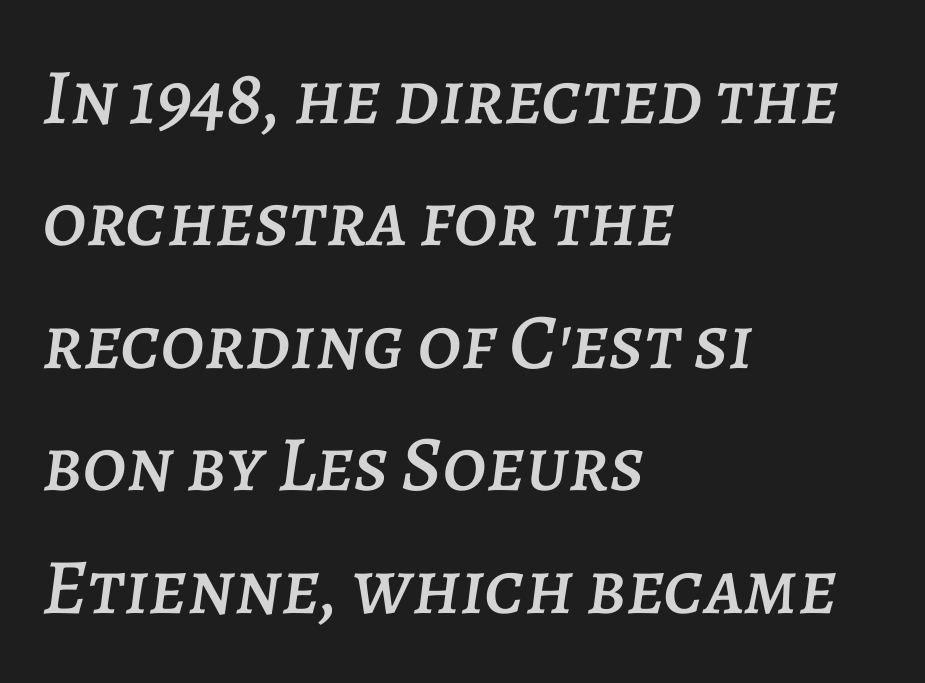
Bare-footed words on every line. Is this a fixed-width face? No — the glyphs have proportional, varying widths. Leading: standard. Short and long lines alike share a common starting point at left. Standard letterfit; no display-style spreading of the glyphs.
